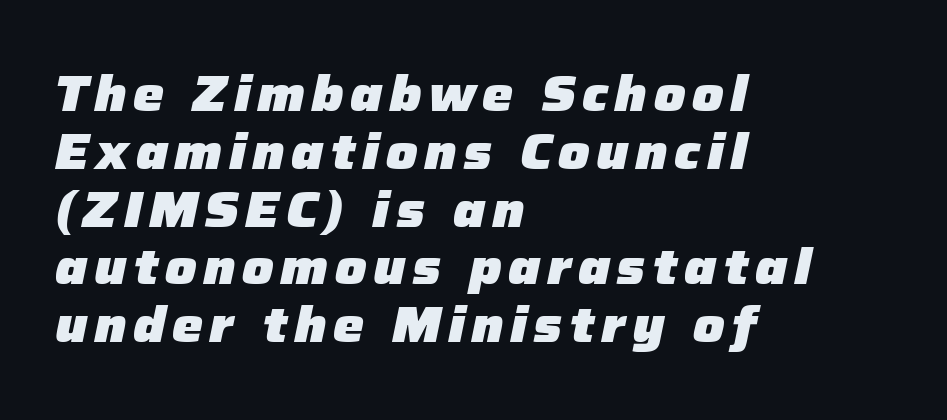
{"italic": "yes", "lean": "right", "slant_degrees": 12, "bold": "yes", "weight": "heavy", "width": "normal", "stroke_contrast": "low", "x_height": "medium", "monospaced": "no", "underline": "no", "align": "left", "line_spacing_ratio": 1.18, "glyph_px": 49}
